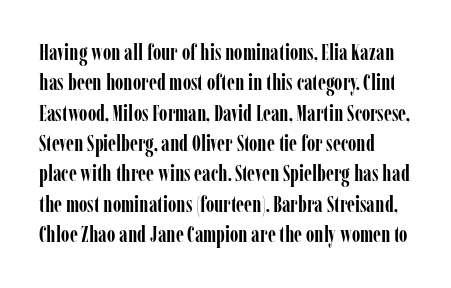
Q: Is the text bold? A: Yes.
Q: Is the text italic (slanted)? A: No, it is upright.
Q: Is the text underlined? A: No.
Q: Is the spacing between letters normal or unusually wide? A: Normal.
Q: Is the spacing between lines tight, normal or loose? A: Normal.
